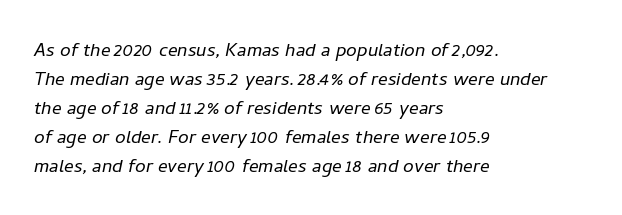
The image shows 24 px text type, italic (leaning right); set left-aligned, line spacing 1.21x, normal letter spacing, not underlined.
